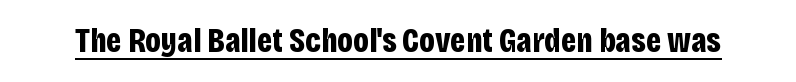
{"serif": "no", "italic": "no", "bold": "yes", "weight": "bold", "width": "condensed", "stroke_contrast": "low", "x_height": "large", "monospaced": "no", "underline": "yes", "letter_spacing": "normal", "letter_spacing_em": 0.0, "glyph_px": 34}
